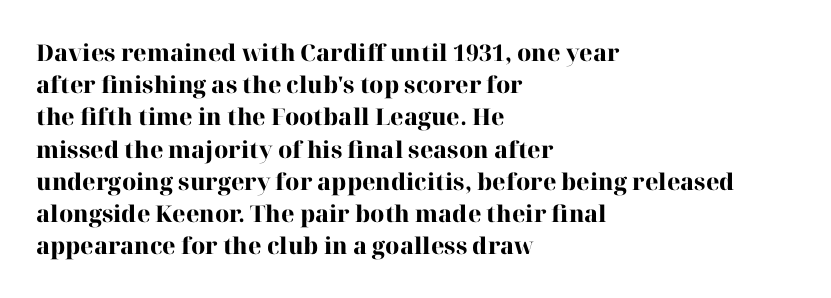
The image shows 23 px bold type, upright; set left-aligned, normal line spacing (1.4x), normal letter spacing, not underlined.
